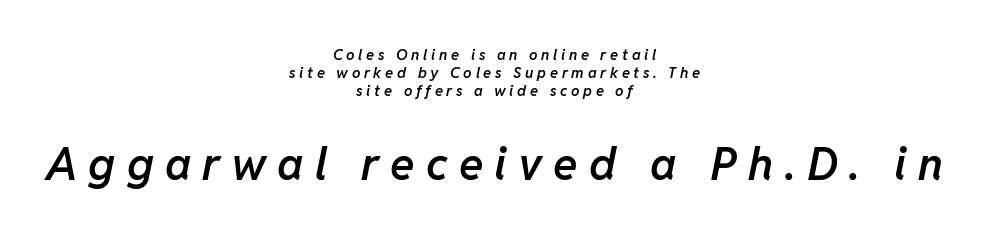
The lines are quadded center. No word sits above an underline. Each letter keeps its own natural width here, so spacing adapts to shape. The passage shown is semibold, sitting just below true bold. The designer gave the closing block more size than the opening block. You can tell it's italic because the verticals aren't actually vertical.
